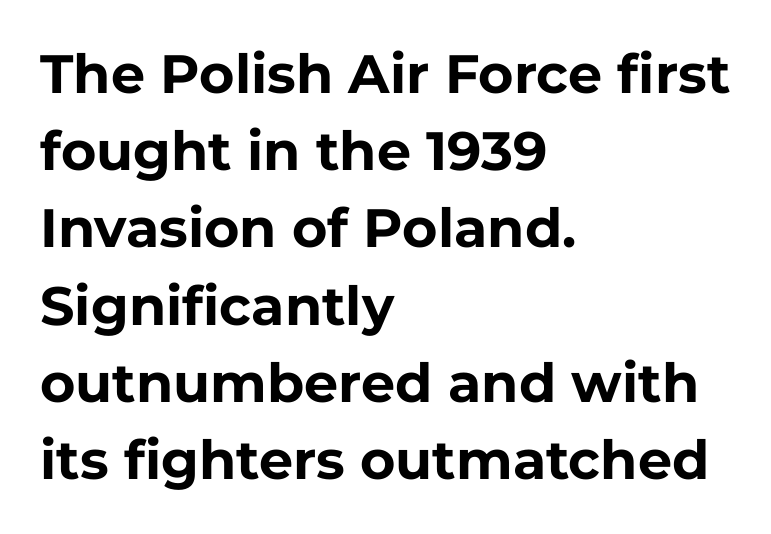
To sum up the face: it is a sans, with no serifs. Leftover space on each line is placed entirely after the last word. Notice how descenders clear the ascenders below comfortably — that's standard leading. The lettering holds an erect, upright posture throughout. The characters look thick and weighty, a clear bold.
